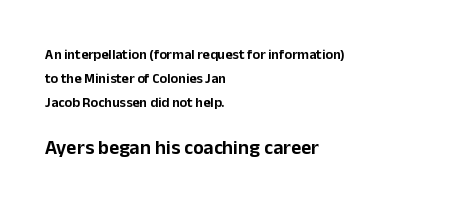
Typesetter's note — lower block bumped up in size, upper block left smaller. The setting favours the left margin, as ordinary paragraphs usually do. There is no visible air inserted between adjacent glyphs. In terms of posture, this sample is upright. Plain, unruled lines of type.
